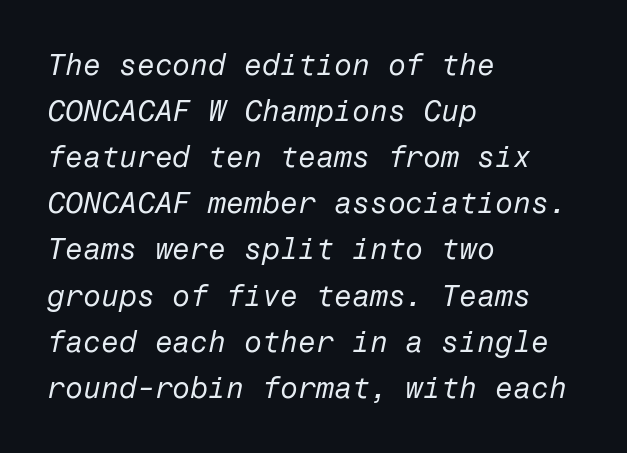
The passage shown is not bold in any degree. These lines sit exactly where default settings would place them. Is the type slanted? Yes — the strokes lean at a clear angle. This rendering leaves character spacing at its baseline value.
